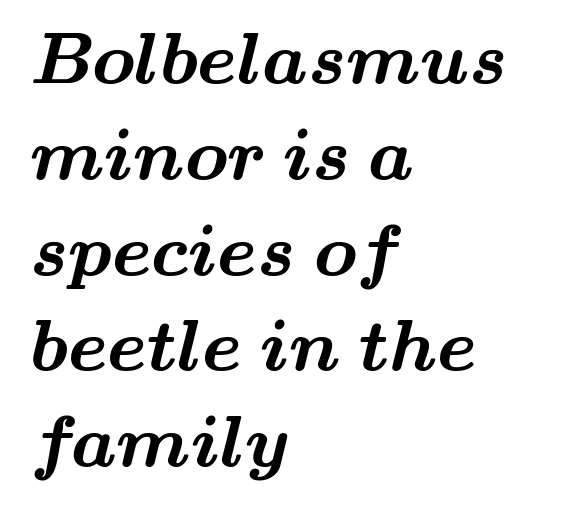
The image shows 72 px bold, wide serif type; set left-aligned, normal line spacing (1.33x), normal letter spacing, not underlined; medium stroke contrast and a small x-height.
